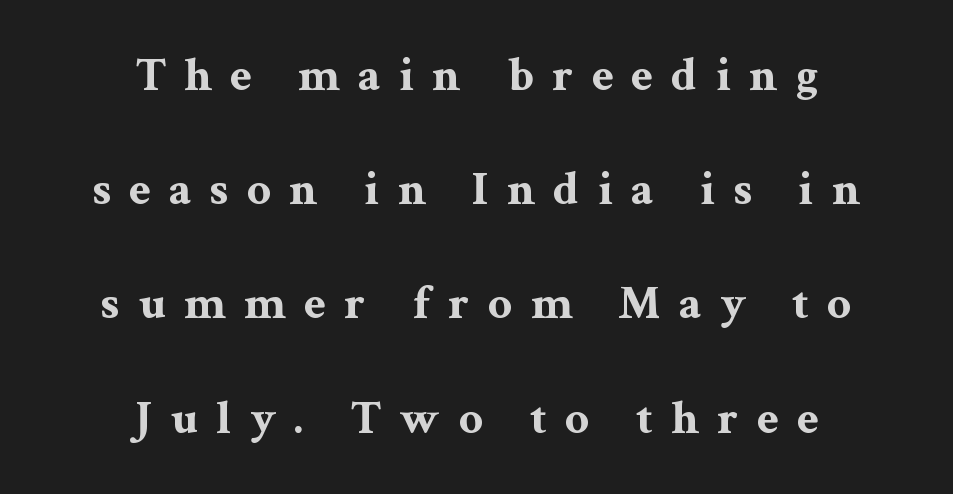
The image shows 48 px bold, wide serif type, upright; set centered, loose line spacing (2.38x), unusually wide letter spacing (+0.38 em), not underlined; medium stroke contrast and a medium x-height.
